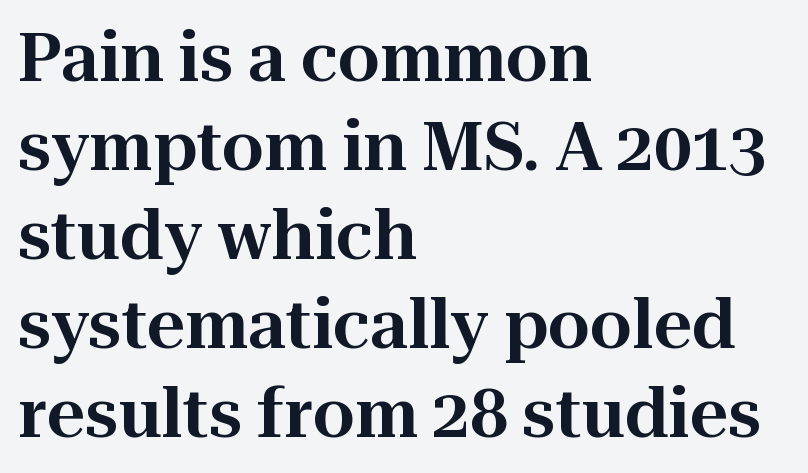
The lettering holds an erect, upright posture throughout. One-word summary of the alignment: left. Only glyphs here, with clear space below each row. Honestly, the letter spacing is just normal — you wouldn't notice it. Quick note: interline space is typical.
